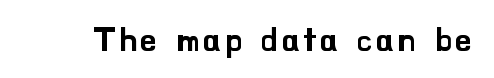
{"serif": "no", "italic": "no", "width": "normal", "stroke_contrast": "low", "x_height": "small", "monospaced": "no", "underline": "no", "glyph_px": 33}
